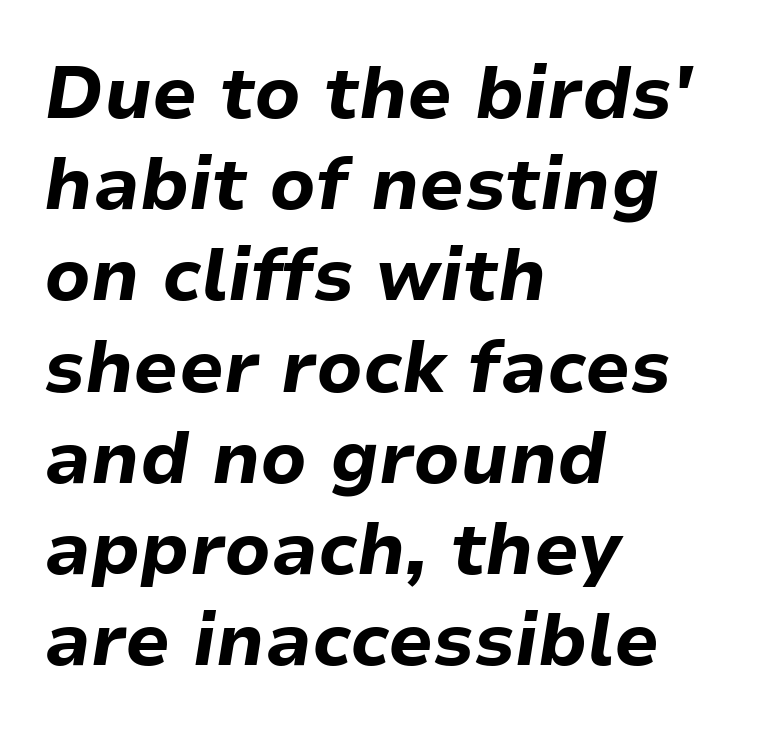
Left-aligned paragraph, ragged on the right. In terms of letterspacing, this is plain default setting. The baseline area is clear. One glance says typical: line gaps are just what's usual. Italic: yes, the glyphs are oblique.
